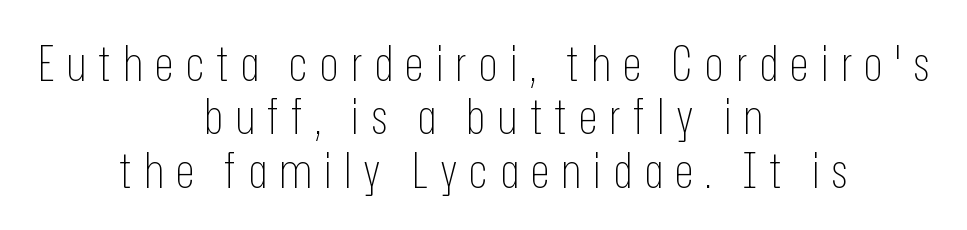
A clean baseline with only descenders dipping below it. A student would call this center alignment; a typographer would say set centered. Each new line begins almost immediately beneath the previous one. No heavy texture on the line: the type isn't bold.
